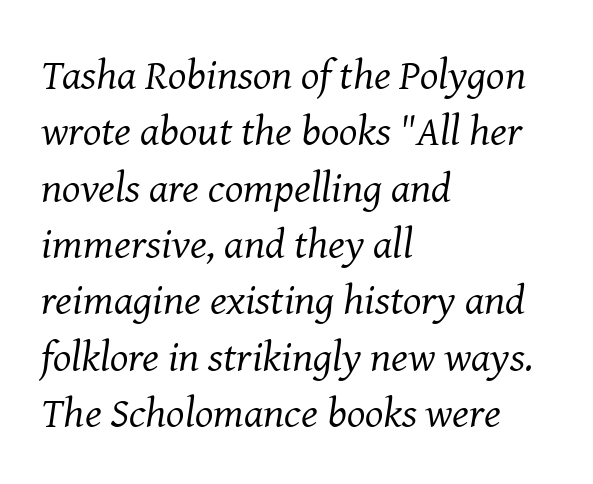
Q: Is the text bold? A: No.
Q: Is the text italic (slanted)? A: Yes, it leans right by about 8 degrees.
Q: Is the typeface a serif or a sans-serif typeface? A: Serif.
Q: Is the text underlined? A: No.
Q: How is the paragraph aligned? A: Left-aligned.
Q: Is the spacing between letters normal or unusually wide? A: Normal.
Q: Is the spacing between lines tight, normal or loose? A: Normal.
Q: Width (condensed, normal, or wide)? A: Normal.
Q: Stroke contrast? A: Medium.
Q: x-height? A: Medium.
Q: Monospaced? A: No.
